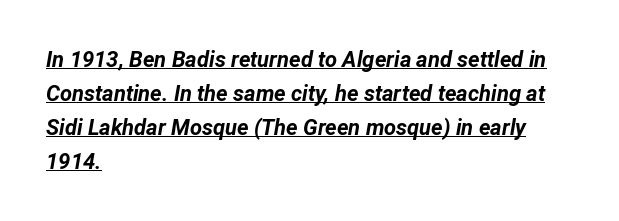
{"italic": "yes", "lean": "right", "slant_degrees": 12, "bold": "yes", "underline": "yes", "align": "left", "line_spacing": "normal", "line_spacing_ratio": 1.54, "letter_spacing": "normal", "letter_spacing_em": 0.0, "glyph_px": 22}
